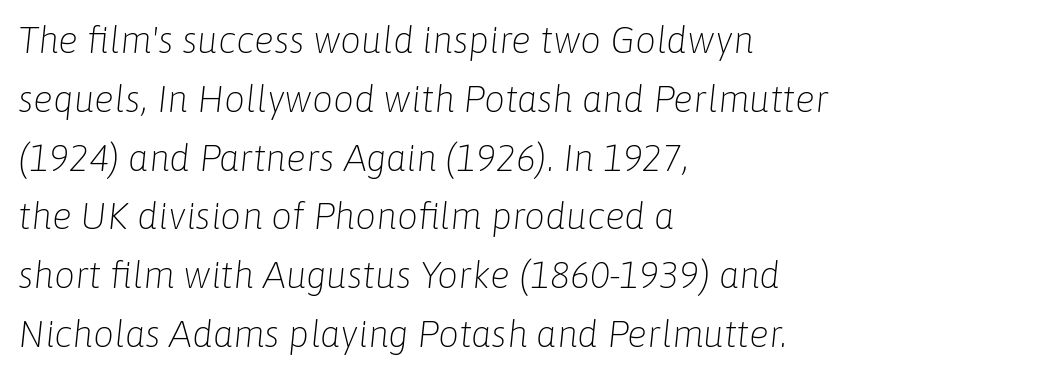
The image shows 37 px light type, italic (leaning right); set left-aligned, normal line spacing (1.59x), normal letter spacing, not underlined; low stroke contrast and a medium x-height.
